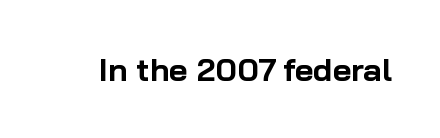
Do the characters align in a grid? No, the font is proportional. The strokes are fattened all the way to bold. The specimen omits any rule beneath the text block's lines. Words appear dense and cohesive because spacing is normal.
